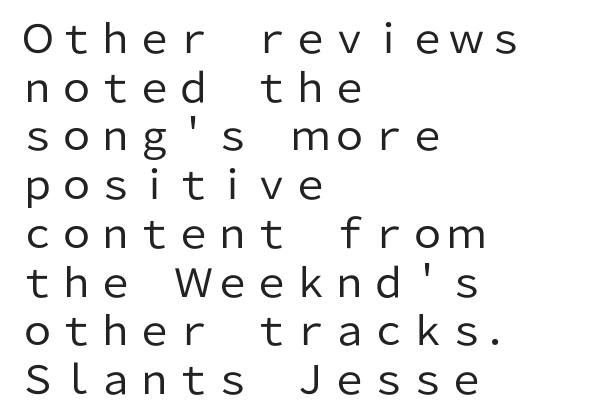
{"serif": "no", "italic": "no", "bold": "no", "weight": "regular", "width": "normal", "stroke_contrast": "low", "x_height": "medium", "monospaced": "no", "underline": "no", "align": "left", "line_spacing": "normal", "line_spacing_ratio": 1.25, "letter_spacing": "normal", "letter_spacing_em": 0.0, "glyph_px": 39}
